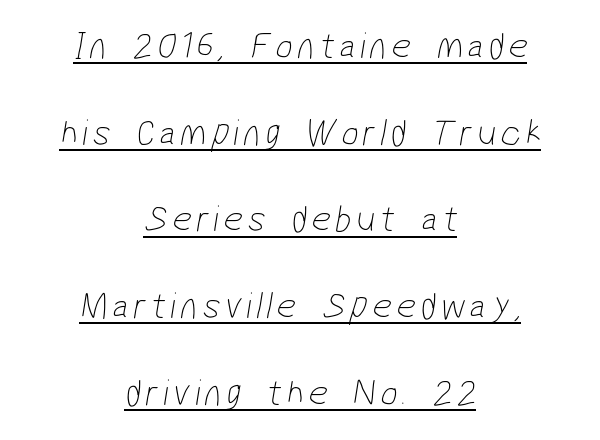
{"serif": "no", "bold": "no", "weight": "thin", "width": "condensed", "stroke_contrast": "low", "x_height": "medium", "monospaced": "no", "underline": "yes", "align": "center", "line_spacing": "loose", "line_spacing_ratio": 2.28, "glyph_px": 38}
